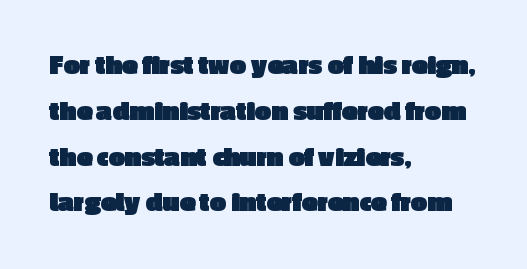
The characters display no serif detailing; their extremities are plain. The lines in this sample share a left origin and differ only in where they stop. Rendered with straight, roman letterforms. Baseline-to-baseline distance is the conventional proportion of letter height. Here the designer chose a conventional face with non-uniform glyph widths. Underlining? Definitely not there.
